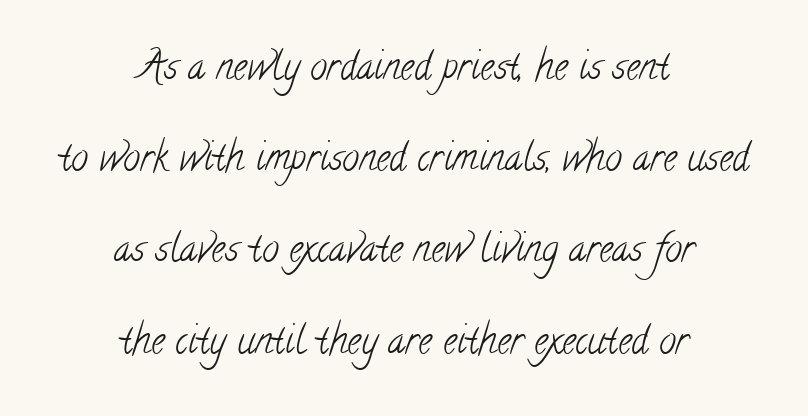
The image shows 38 px light, condensed serif type; set centered, loose line spacing (2.4x), normal letter spacing, not underlined; low stroke contrast and a small x-height.
